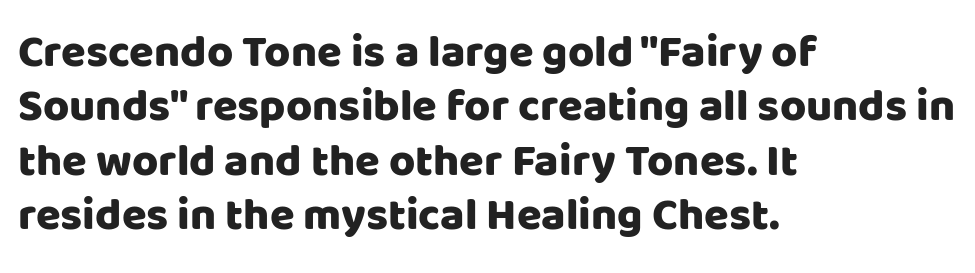
{"serif": "no", "italic": "no", "width": "normal", "stroke_contrast": "low", "x_height": "large", "monospaced": "no", "underline": "no", "align": "left", "line_spacing_ratio": 1.21, "letter_spacing": "normal", "letter_spacing_em": 0.0, "glyph_px": 45}
